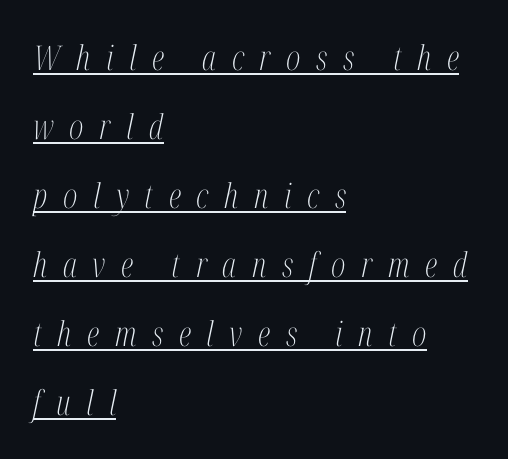
{"serif": "yes", "italic": "yes", "lean": "right", "slant_degrees": 12, "bold": "no", "weight": "light", "width": "condensed", "stroke_contrast": "medium", "x_height": "medium", "monospaced": "no", "underline": "yes", "align": "left", "line_spacing": "loose", "line_spacing_ratio": 2.03, "letter_spacing": "wide", "letter_spacing_em": 0.46, "glyph_px": 34}
